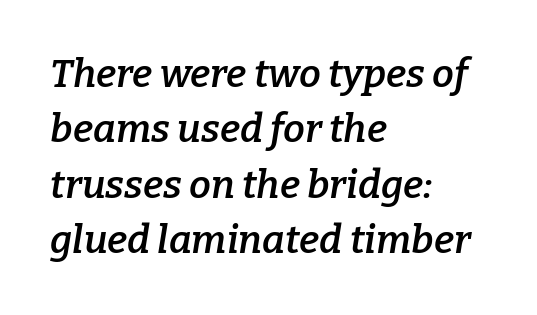
The image shows 39 px semibold serif type, italic (leaning right); set left-aligned, normal line spacing (1.42x), normal letter spacing, not underlined; low stroke contrast and a medium x-height.
